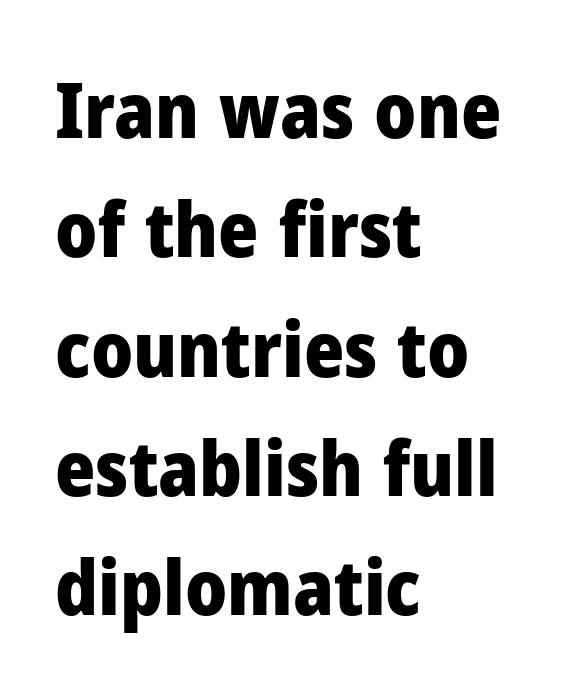
{"serif": "no", "italic": "no", "bold": "yes", "weight": "heavy", "width": "normal", "stroke_contrast": "low", "x_height": "medium", "monospaced": "no", "underline": "no", "align": "left", "line_spacing": "normal", "line_spacing_ratio": 1.55, "letter_spacing": "normal", "letter_spacing_em": 0.0, "glyph_px": 77}
